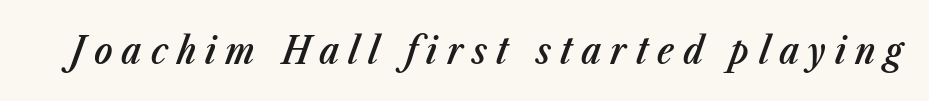
The image shows 38 px semibold, condensed type, italic (leaning right); set unusually wide letter spacing (+0.24 em), not underlined; low stroke contrast and a medium x-height.
